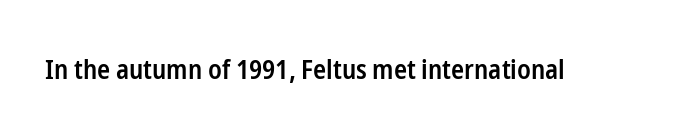
Honestly, the letter spacing is just normal — you wouldn't notice it. Only glyphs here, with clear space below each row. The typography opts for an upright posture over an oblique one. Set as a demibold, roughly 600 on the weight scale.
